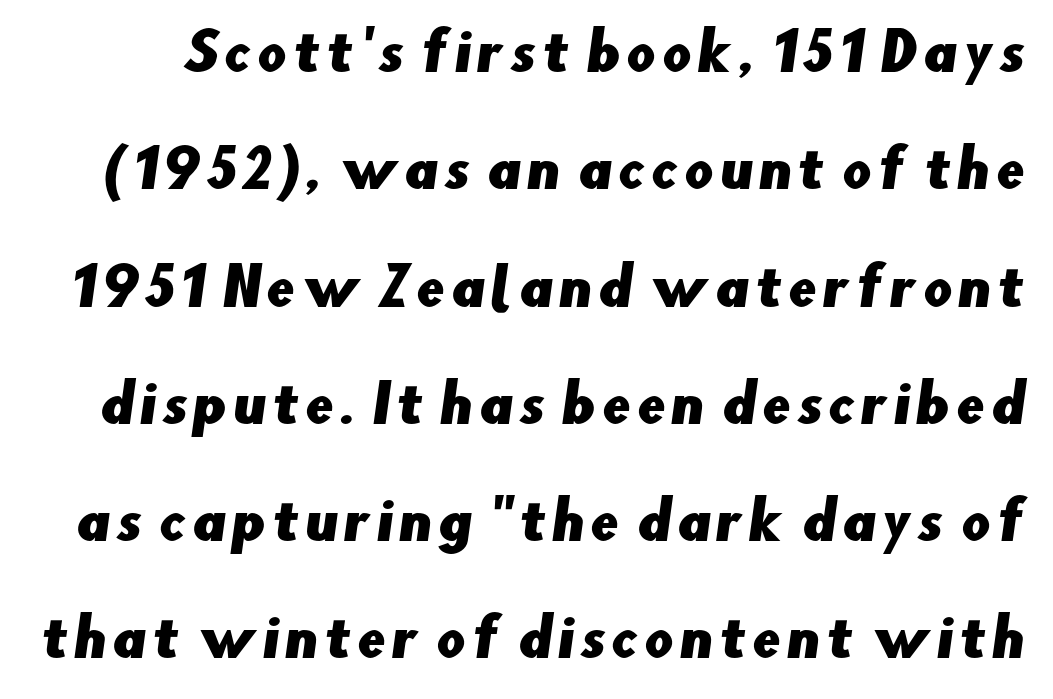
In terms of leading, this rendering errs on the spacious side. Decoration check: the copy has no underline. Proportional: the letters do not fall into vertical columns. Grotesque or geometric, the face here clearly has no serifs.
